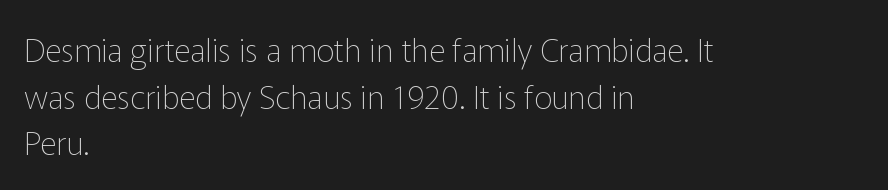
The image shows 32 px thin sans-serif type, upright; set left-aligned, normal line spacing (1.46x), normal letter spacing, not underlined; low stroke contrast and a medium x-height.
